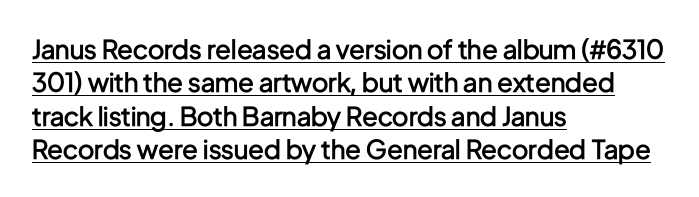
In terms of posture, this sample is upright. Firm but not heavy-handed strokes: this text is semibold. Looks like someone drew a line under every word here. This sample is left-justified, so line endings fall wherever the words run out.
